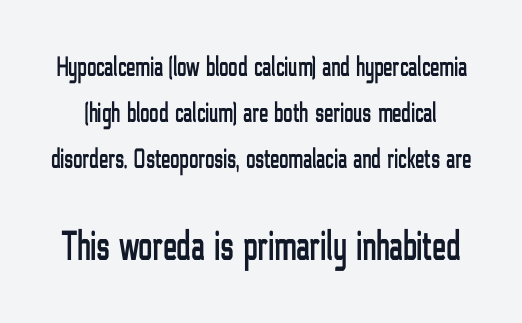
{"serif": "no", "italic": "no", "width": "condensed", "stroke_contrast": "low", "x_height": "medium", "monospaced": "no", "underline": "no", "line_spacing": "normal", "line_spacing_ratio": 1.64, "letter_spacing": "normal", "letter_spacing_em": 0.0, "larger_block": "second", "size_ratio": 1.5, "glyph_px": 42}
